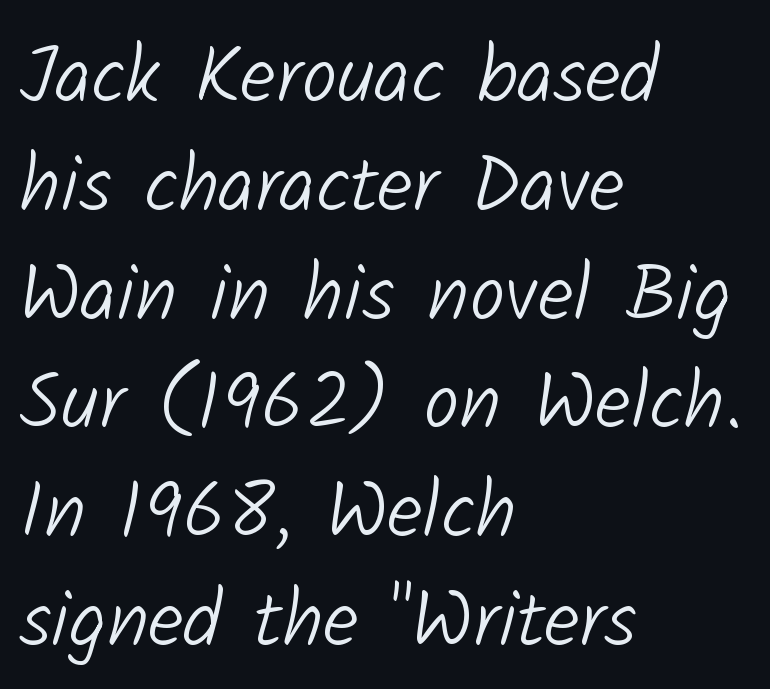
Q: Is the text bold? A: No.
Q: Is the typeface a serif or a sans-serif typeface? A: Sans-serif.
Q: Is the text underlined? A: No.
Q: How is the paragraph aligned? A: Left-aligned.
Q: Is the spacing between letters normal or unusually wide? A: Normal.
Q: Is the spacing between lines tight, normal or loose? A: Normal.
Q: Width (condensed, normal, or wide)? A: Normal.
Q: Stroke contrast? A: Low.
Q: x-height? A: Medium.
Q: Monospaced? A: No.
